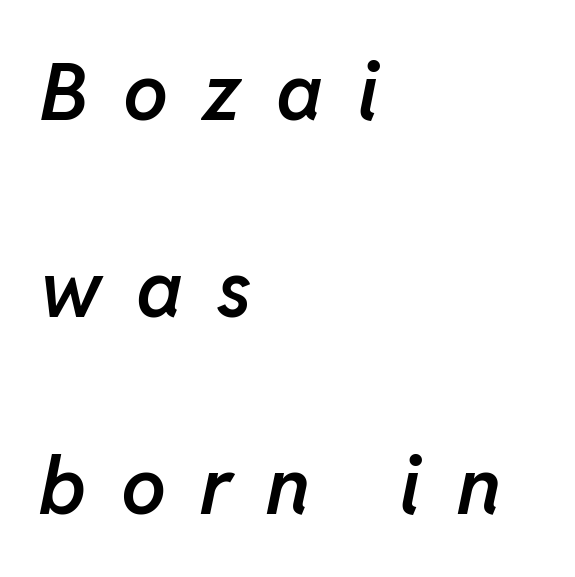
Caption: expanded tracking, letters set apart. The zone under the glyphs is completely vacant. Honestly, the rows look like they've been pulled way apart. These lines carry some extra weight — a demibold, not a full bold.
